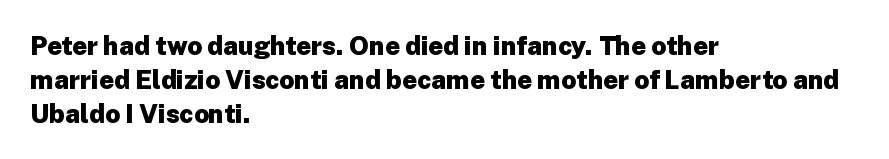
Q: Is the text bold? A: Yes.
Q: Is the text italic (slanted)? A: No, it is upright.
Q: Is the text underlined? A: No.
Q: How is the paragraph aligned? A: Left-aligned.
Q: Is the spacing between letters normal or unusually wide? A: Normal.
Q: Is the spacing between lines tight, normal or loose? A: Normal.
